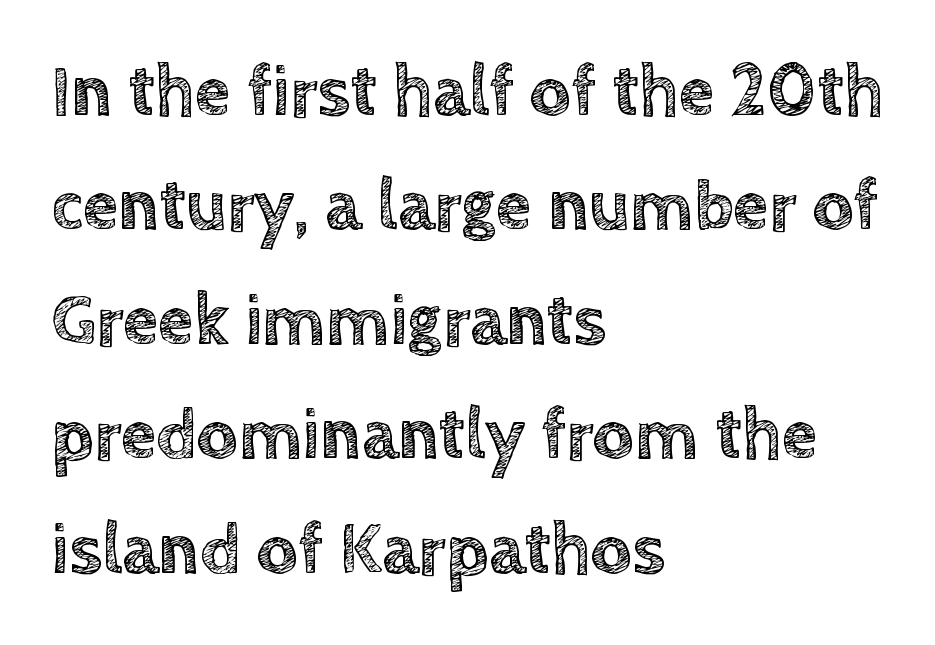
{"italic": "no", "width": "normal", "x_height": "large", "monospaced": "no", "underline": "no", "align": "left", "line_spacing": "normal", "line_spacing_ratio": 1.59, "letter_spacing": "normal", "letter_spacing_em": 0.0, "glyph_px": 72}
